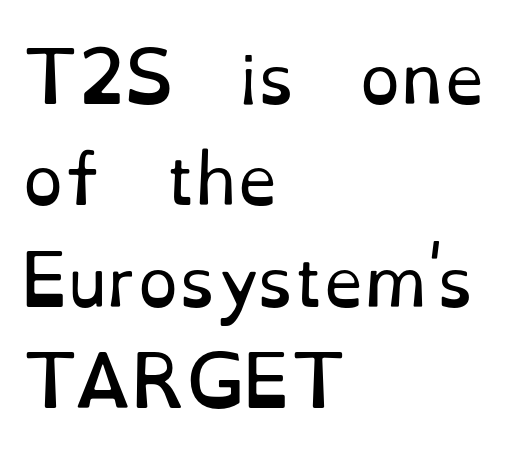
A typesetter would call this zero additional tracking. Nobody drew a line under any word here. Students, observe: this is what conventionally led text looks like. The passage shown is typed in a proportional face where columns would drift. The passage shown is not bold in any degree.
